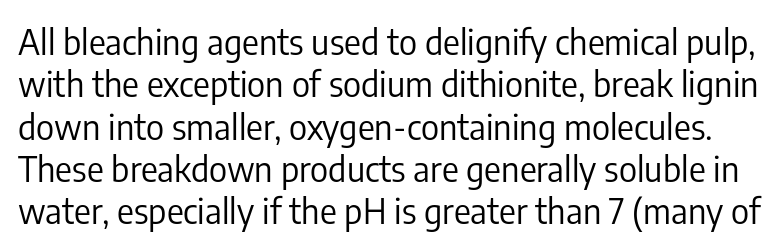
Q: Is the text bold? A: No.
Q: Is the text italic (slanted)? A: No, it is upright.
Q: Is the typeface a serif or a sans-serif typeface? A: Sans-serif.
Q: Is the text underlined? A: No.
Q: Is the spacing between letters normal or unusually wide? A: Normal.
Q: Width (condensed, normal, or wide)? A: Condensed.
Q: Stroke contrast? A: Low.
Q: x-height? A: Medium.
Q: Monospaced? A: No.
